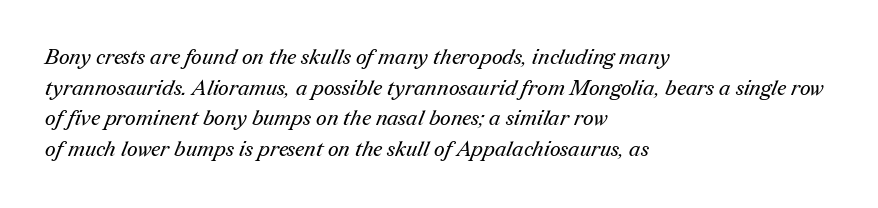
The image shows 21 px text type; set left-aligned, normal line spacing (1.46x), normal letter spacing, not underlined.
